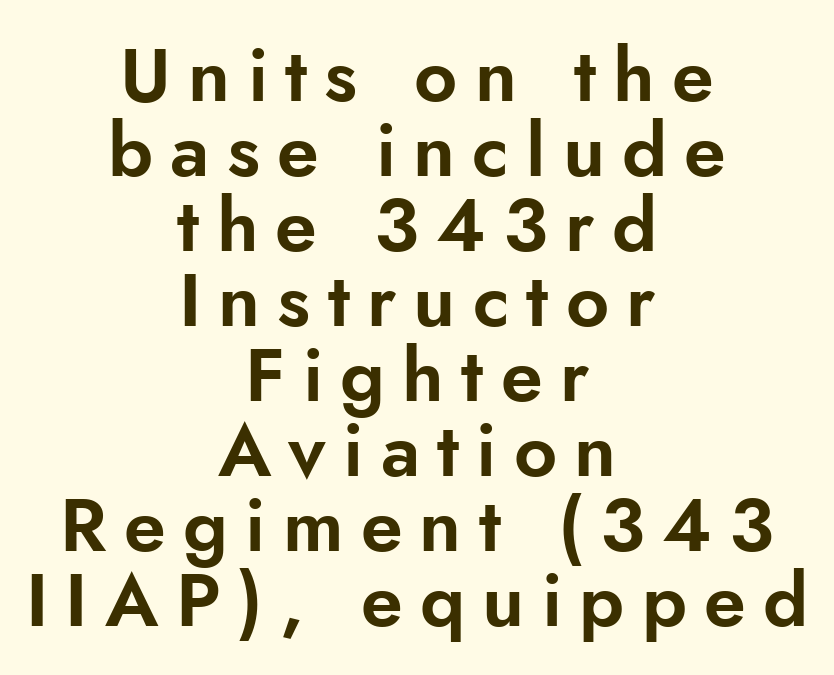
What stands out about the letter spacing? Its width — letters are far apart. The vertical gap from one line to the next is small. A sans-serif font was chosen for this passage. Posture: upright roman.
